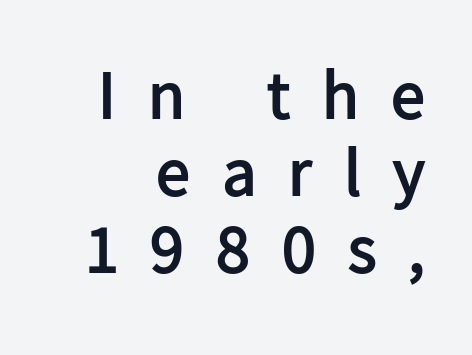
The image shows 68 px semibold sans-serif type, upright; set right-aligned, tight line spacing (1.13x), unusually wide letter spacing (+0.47 em), not underlined; low stroke contrast and a medium x-height.
